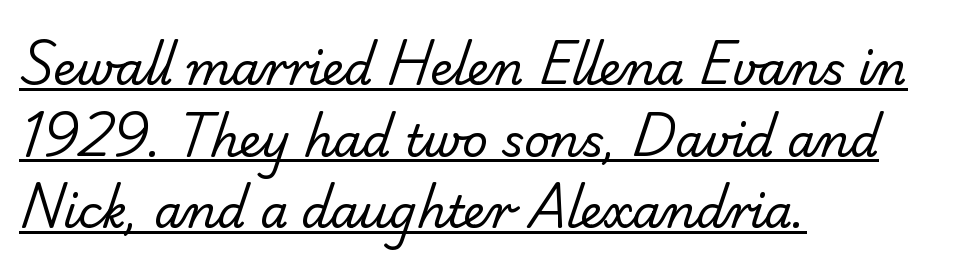
These lines keep a tight, regular rhythm from letter to letter. Horizontal bands of white between lines are of average thickness. Does a line run under the words? Yes, clearly. Stem width sits at or under what a default text font uses. The letters advance in unequal steps, a hallmark of proportional type.
